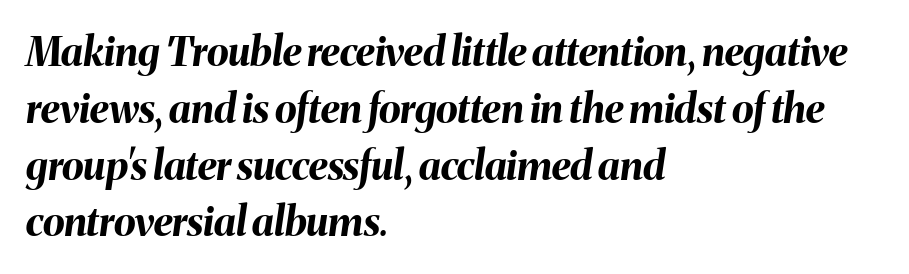
The image shows 40 px bold type, italic (leaning right); set left-aligned, normal line spacing (1.42x), normal letter spacing, not underlined; medium stroke contrast and a medium x-height.
